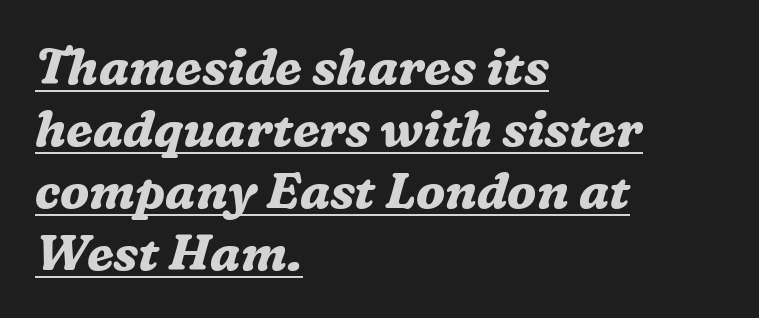
The image shows 50 px bold serif type, italic (leaning right); set left-aligned, line spacing 1.24x, normal letter spacing, underlined; medium stroke contrast and a medium x-height.
